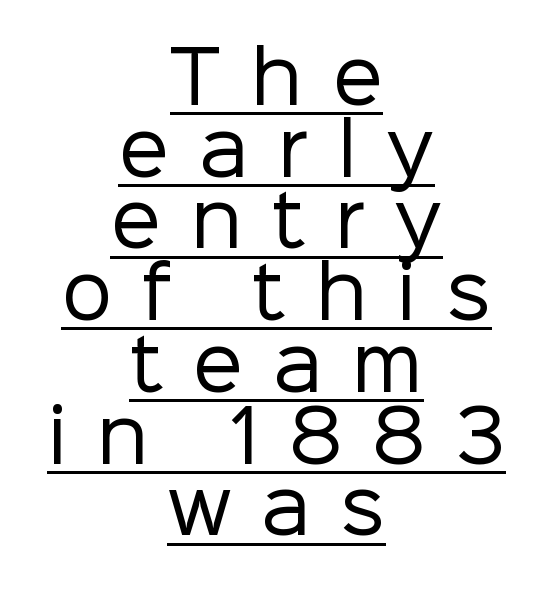
{"serif": "no", "italic": "no", "bold": "no", "weight": "regular", "width": "normal", "stroke_contrast": "low", "x_height": "medium", "monospaced": "no", "underline": "yes", "align": "center", "line_spacing": "tight", "line_spacing_ratio": 1.01, "letter_spacing": "wide", "letter_spacing_em": 0.42, "glyph_px": 71}
